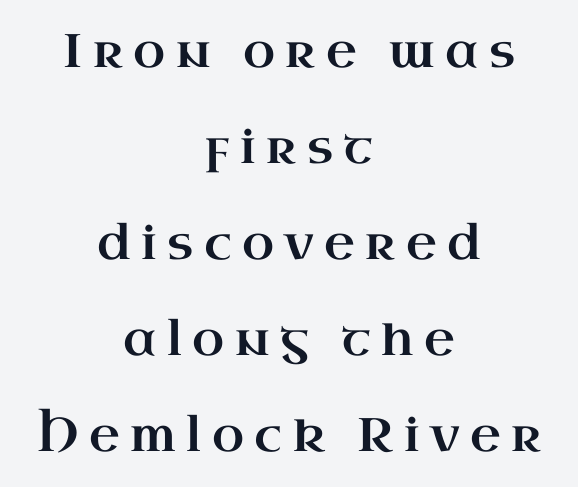
The image shows 47 px wide serif type, upright; set centered, loose line spacing (2.04x), unusually wide letter spacing (+0.22 em), not underlined; high stroke contrast and a small x-height.
